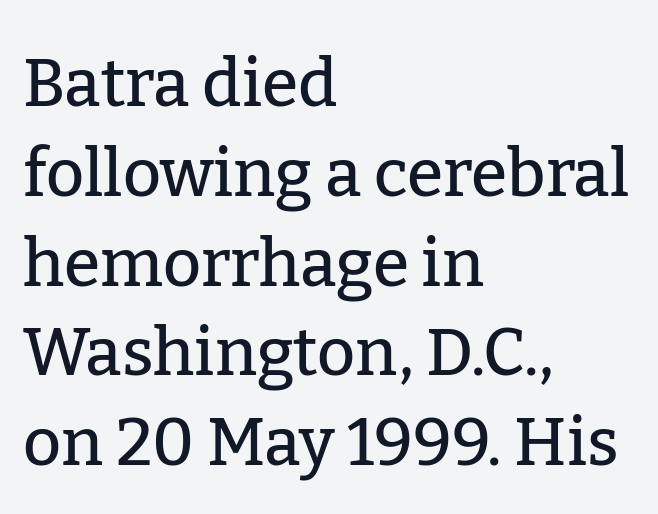
Q: Is the text italic (slanted)? A: No, it is upright.
Q: Is the typeface a serif or a sans-serif typeface? A: Serif.
Q: Is the text underlined? A: No.
Q: How is the paragraph aligned? A: Left-aligned.
Q: Is the spacing between letters normal or unusually wide? A: Normal.
Q: Is the spacing between lines tight, normal or loose? A: Normal.
Q: Width (condensed, normal, or wide)? A: Normal.
Q: Stroke contrast? A: Low.
Q: x-height? A: Medium.
Q: Monospaced? A: No.
